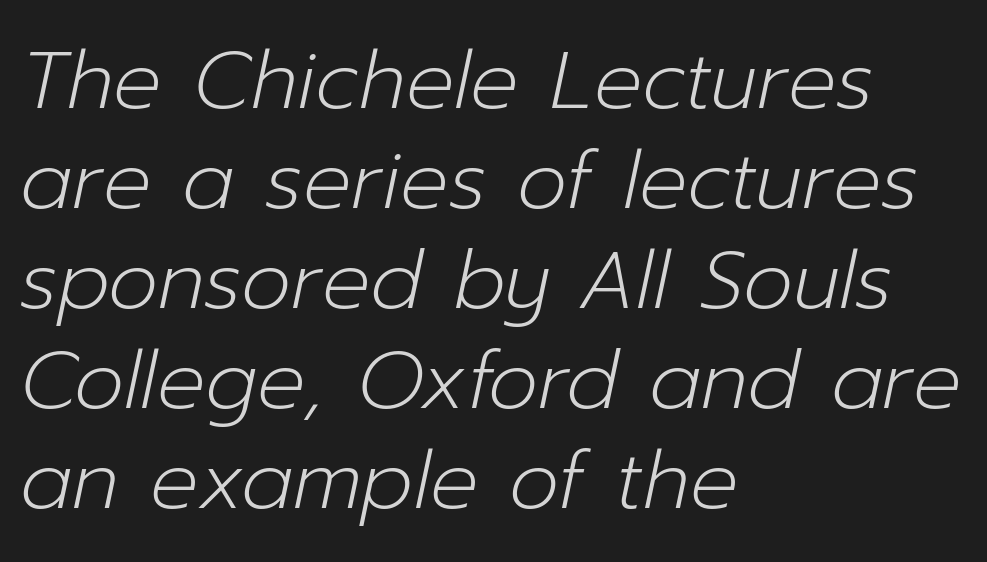
{"italic": "yes", "lean": "right", "slant_degrees": 12, "bold": "no", "weight": "light", "width": "normal", "stroke_contrast": "low", "x_height": "medium", "monospaced": "no", "underline": "no", "align": "left", "line_spacing": "normal", "line_spacing_ratio": 1.25, "letter_spacing": "normal", "letter_spacing_em": 0.0, "glyph_px": 80}
